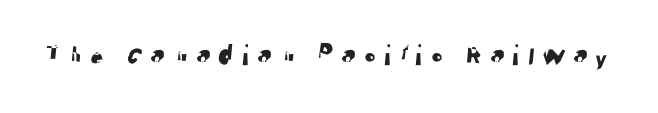
{"serif": "no", "width": "normal", "stroke_contrast": "low", "x_height": "medium", "monospaced": "no", "underline": "no", "letter_spacing": "wide", "letter_spacing_em": 0.2, "glyph_px": 30}
